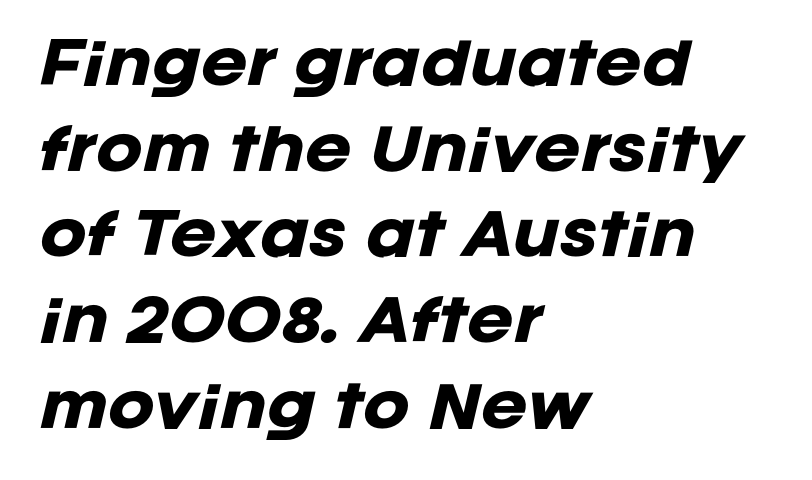
{"italic": "yes", "lean": "right", "slant_degrees": 12, "bold": "yes", "weight": "heavy", "width": "normal", "stroke_contrast": "low", "x_height": "large", "monospaced": "no", "underline": "no", "align": "left", "line_spacing": "normal", "line_spacing_ratio": 1.53, "letter_spacing": "normal", "letter_spacing_em": 0.0, "glyph_px": 56}
